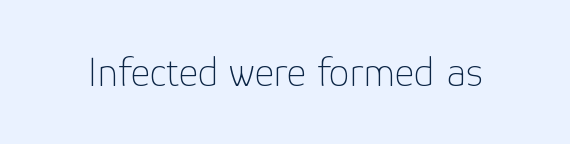
{"serif": "no", "italic": "no", "bold": "no", "weight": "thin", "width": "normal", "stroke_contrast": "low", "x_height": "medium", "monospaced": "no", "underline": "no", "letter_spacing": "normal", "letter_spacing_em": 0.0, "glyph_px": 42}
